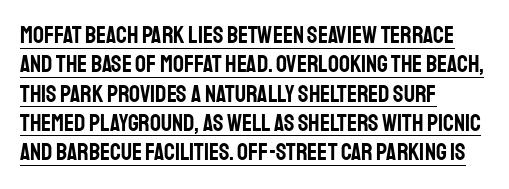
The image shows 24 px text type, upright; set left-aligned, line spacing 1.22x, normal letter spacing, underlined.
